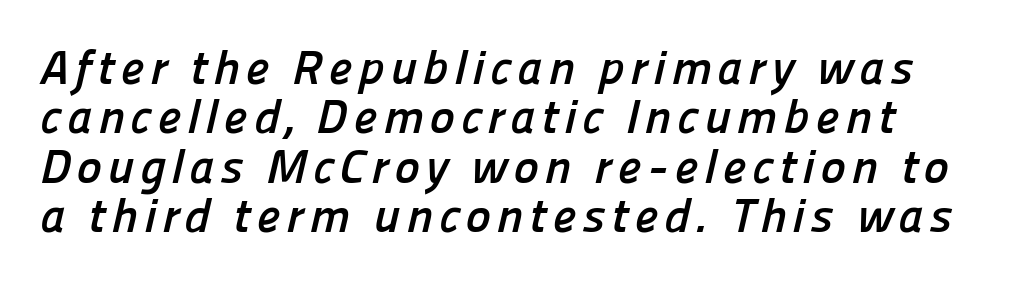
The image shows 48 px semibold sans-serif type; set tight line spacing (1.03x), not underlined; low stroke contrast and a medium x-height.
